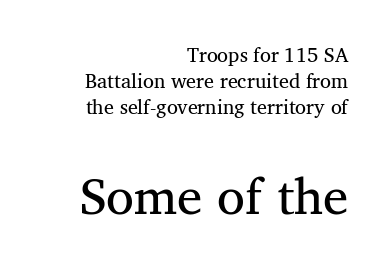
{"serif": "yes", "italic": "no", "bold": "no", "weight": "regular", "width": "normal", "stroke_contrast": "medium", "x_height": "medium", "monospaced": "no", "underline": "no", "align": "right", "line_spacing": "normal", "line_spacing_ratio": 1.31, "letter_spacing": "normal", "letter_spacing_em": 0.0, "larger_block": "second", "size_ratio": 2.55, "glyph_px": 51}
